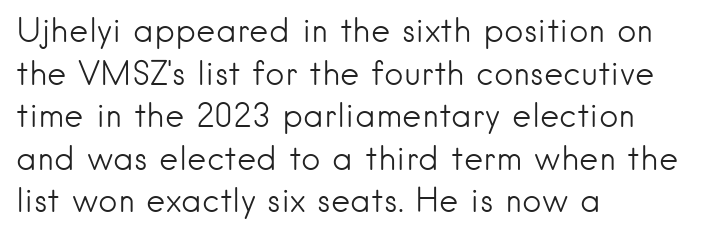
The image shows 33 px light sans-serif type, upright; set left-aligned, normal line spacing (1.29x), normal letter spacing, not underlined; low stroke contrast and a small x-height.
